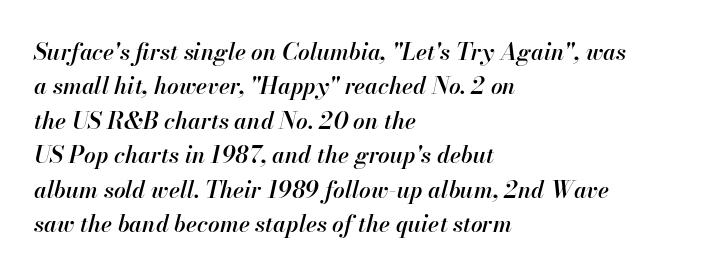
The image shows 23 px text type, italic (leaning right); set left-aligned, normal line spacing (1.5x), normal letter spacing, not underlined.
